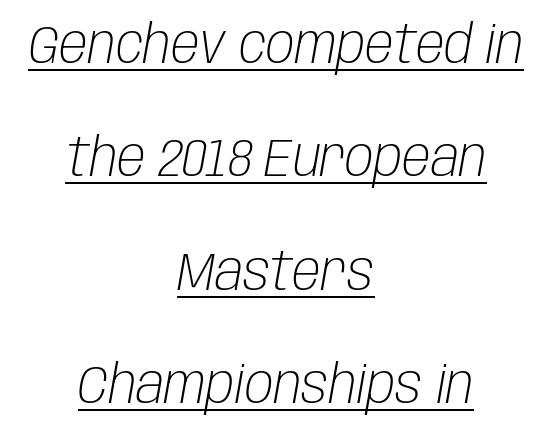
The image shows 53 px light, condensed type, italic (leaning right); set centered, loose line spacing (2.14x), normal letter spacing, underlined; low stroke contrast and a large x-height.
